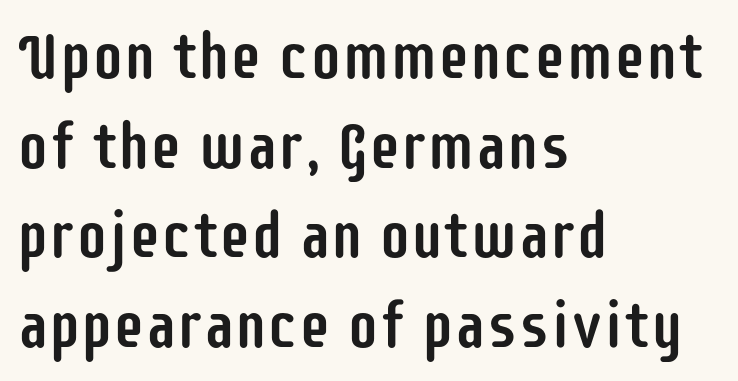
{"serif": "no", "italic": "no", "width": "condensed", "stroke_contrast": "low", "x_height": "large", "monospaced": "no", "underline": "no", "align": "left", "line_spacing": "normal", "line_spacing_ratio": 1.4, "letter_spacing": "normal", "letter_spacing_em": 0.0, "glyph_px": 64}
